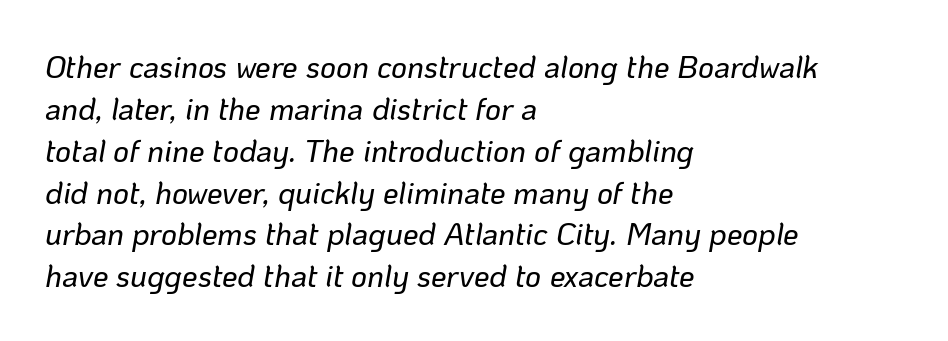
The image shows 31 px text type, italic (leaning right); set left-aligned, normal line spacing (1.35x), normal letter spacing, not underlined; low stroke contrast and a medium x-height.
